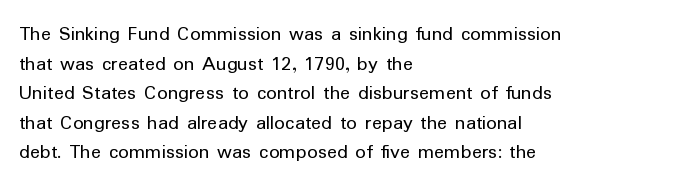
Quick note: underline off. Do the letters lean? They stand straight. The text block is weighted toward the left margin, trailing off unevenly rightward. This rendering leaves character spacing at its baseline value. Vertical spacing — default.
